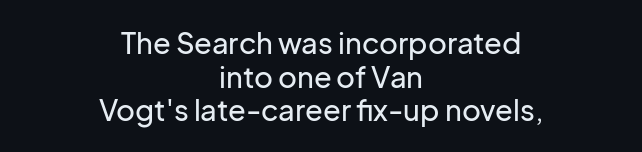
The image shows 29 px sans-serif type, upright; set centered, line spacing 1.16x, normal letter spacing, not underlined; low stroke contrast and a medium x-height.
